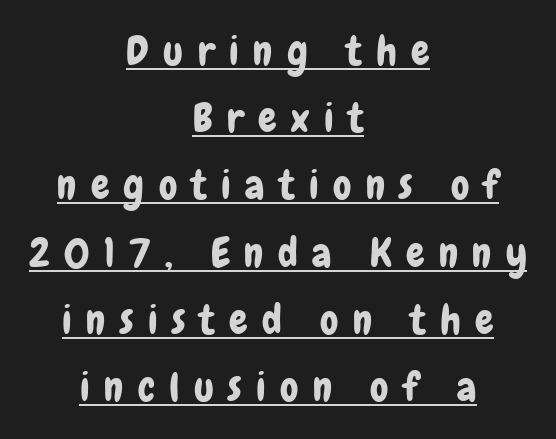
{"serif": "no", "italic": "no", "width": "condensed", "stroke_contrast": "low", "x_height": "medium", "monospaced": "no", "underline": "yes", "align": "center", "line_spacing": "normal", "line_spacing_ratio": 1.64, "letter_spacing": "wide", "letter_spacing_em": 0.35, "glyph_px": 41}
